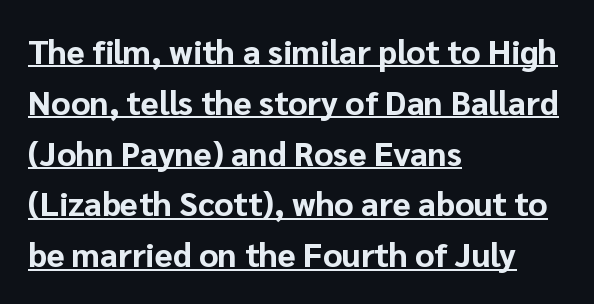
Q: Is the text bold? A: Yes.
Q: Is the text italic (slanted)? A: No, it is upright.
Q: Is the typeface a serif or a sans-serif typeface? A: Sans-serif.
Q: Is the text underlined? A: Yes.
Q: How is the paragraph aligned? A: Left-aligned.
Q: Is the spacing between letters normal or unusually wide? A: Normal.
Q: Is the spacing between lines tight, normal or loose? A: Normal.
Q: Width (condensed, normal, or wide)? A: Normal.
Q: Stroke contrast? A: Low.
Q: x-height? A: Medium.
Q: Monospaced? A: No.
